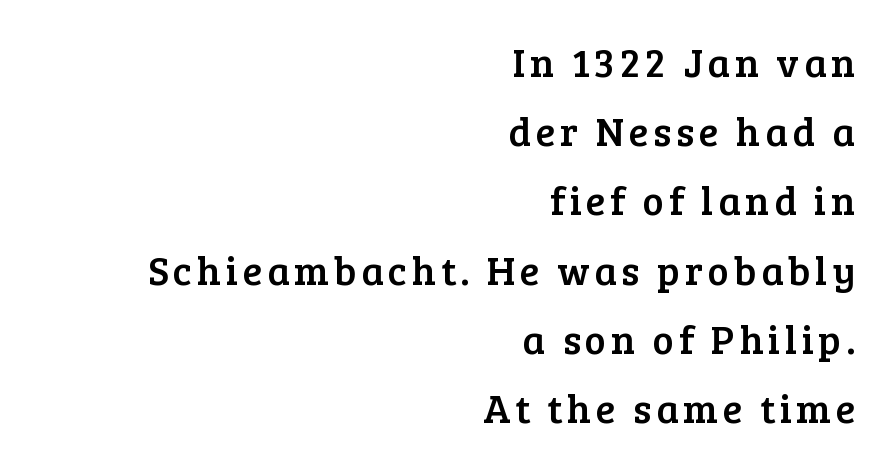
Q: Is the text italic (slanted)? A: No, it is upright.
Q: Is the typeface a serif or a sans-serif typeface? A: Serif.
Q: Is the text underlined? A: No.
Q: How is the paragraph aligned? A: Right-aligned.
Q: Width (condensed, normal, or wide)? A: Normal.
Q: Stroke contrast? A: Low.
Q: x-height? A: Medium.
Q: Monospaced? A: No.
